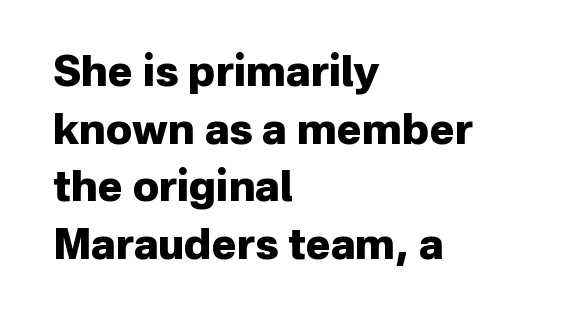
{"serif": "no", "italic": "no", "bold": "yes", "weight": "heavy", "width": "normal", "stroke_contrast": "low", "x_height": "medium", "monospaced": "no", "underline": "no", "align": "left", "line_spacing": "normal", "line_spacing_ratio": 1.37, "letter_spacing": "normal", "letter_spacing_em": 0.0, "glyph_px": 42}
